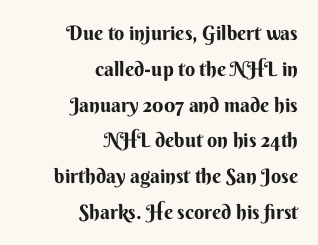
The image shows 20 px bold type, upright; set right-aligned, line spacing 1.79x, normal letter spacing, not underlined.
